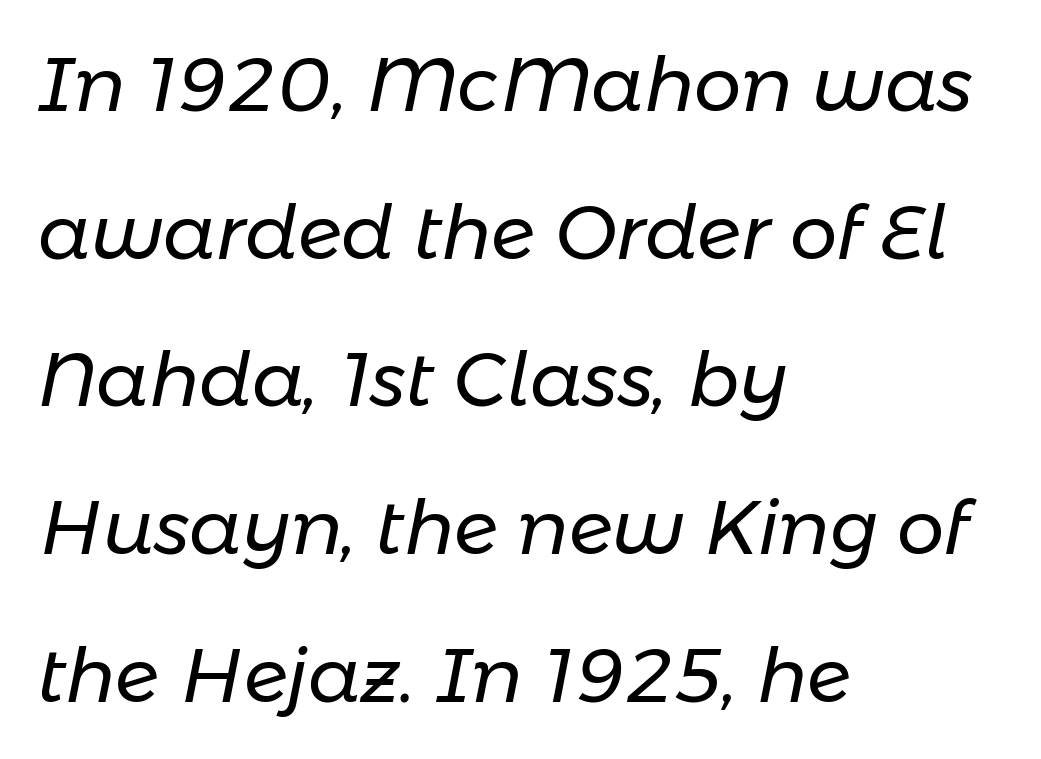
The image shows 75 px regular-weight type, italic (leaning right); set left-aligned, loose line spacing (1.97x), normal letter spacing, not underlined; low stroke contrast and a medium x-height.
